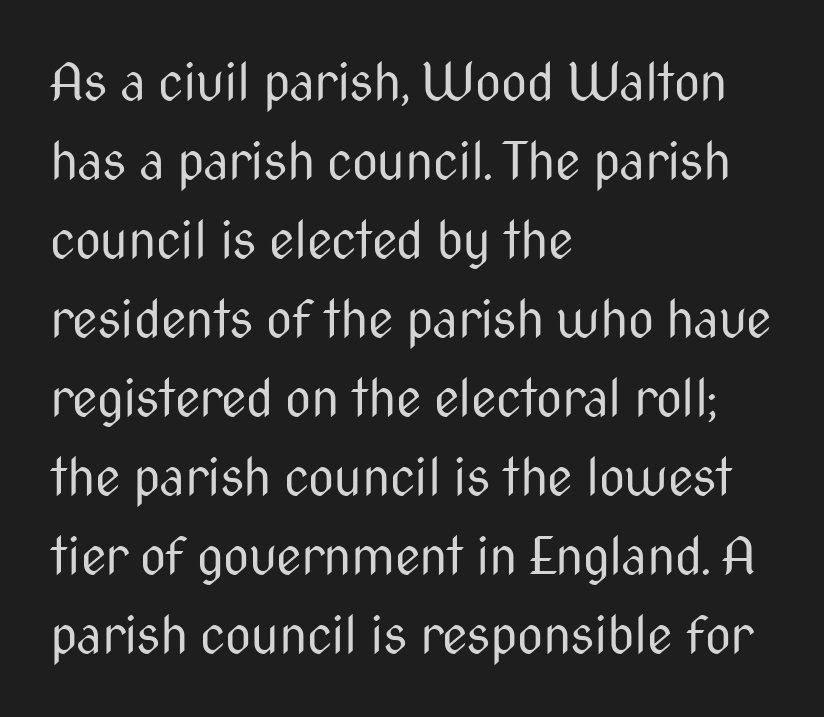
The image shows 51 px regular-weight, condensed sans-serif type, upright; set left-aligned, normal line spacing (1.55x), normal letter spacing, not underlined; medium stroke contrast and a medium x-height.
